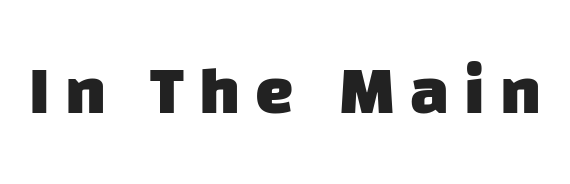
{"serif": "no", "bold": "yes", "weight": "heavy", "width": "normal", "stroke_contrast": "low", "x_height": "large", "monospaced": "no", "underline": "no", "letter_spacing": "wide", "letter_spacing_em": 0.22, "glyph_px": 69}
